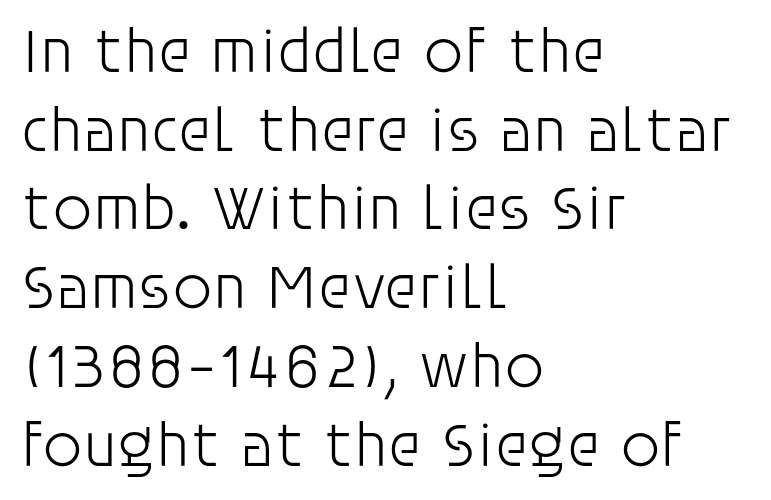
{"serif": "no", "italic": "no", "bold": "no", "weight": "light", "width": "normal", "stroke_contrast": "low", "x_height": "large", "monospaced": "no", "underline": "no", "align": "left", "line_spacing": "normal", "line_spacing_ratio": 1.25, "letter_spacing": "normal", "letter_spacing_em": 0.0, "glyph_px": 63}
